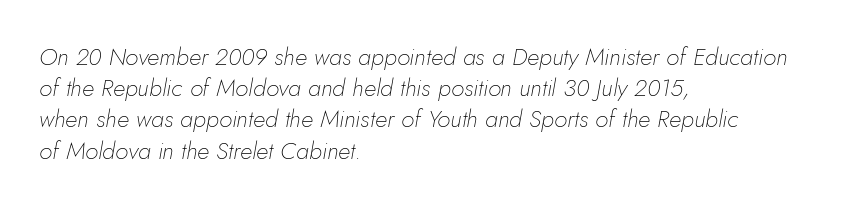
The image shows 24 px text type, italic (leaning right); set left-aligned, normal line spacing (1.3x), normal letter spacing, not underlined.
